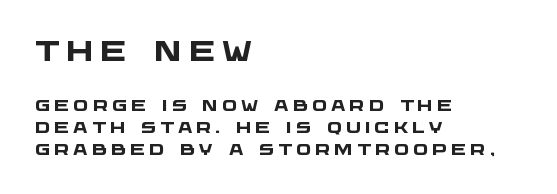
Q: Is the text bold? A: Yes.
Q: Is the typeface a serif or a sans-serif typeface? A: Sans-serif.
Q: Is the text underlined? A: No.
Q: How is the paragraph aligned? A: Left-aligned.
Q: Is the spacing between letters normal or unusually wide? A: Unusually wide.
Q: Is the spacing between lines tight, normal or loose? A: Normal.
Q: Which block of text is set in a larger size, the first (top) or the second (bottom)? A: The first (top) one.
Q: Width (condensed, normal, or wide)? A: Wide.
Q: Stroke contrast? A: Low.
Q: x-height? A: Large.
Q: Monospaced? A: No.
